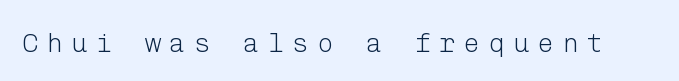
The image shows 27 px text type, upright; set unusually wide letter spacing (+0.31 em), not underlined.
